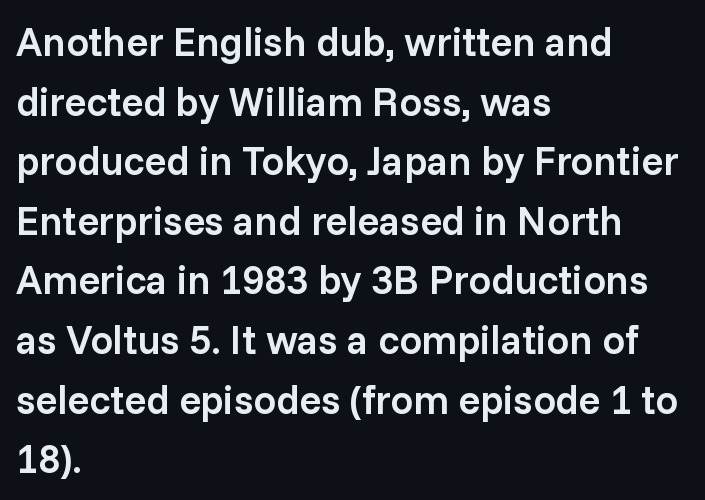
{"serif": "no", "italic": "no", "bold": "semi", "weight": "semibold", "width": "normal", "stroke_contrast": "low", "x_height": "medium", "monospaced": "no", "underline": "no", "align": "left", "line_spacing": "normal", "line_spacing_ratio": 1.49, "letter_spacing": "normal", "letter_spacing_em": 0.0, "glyph_px": 40}
